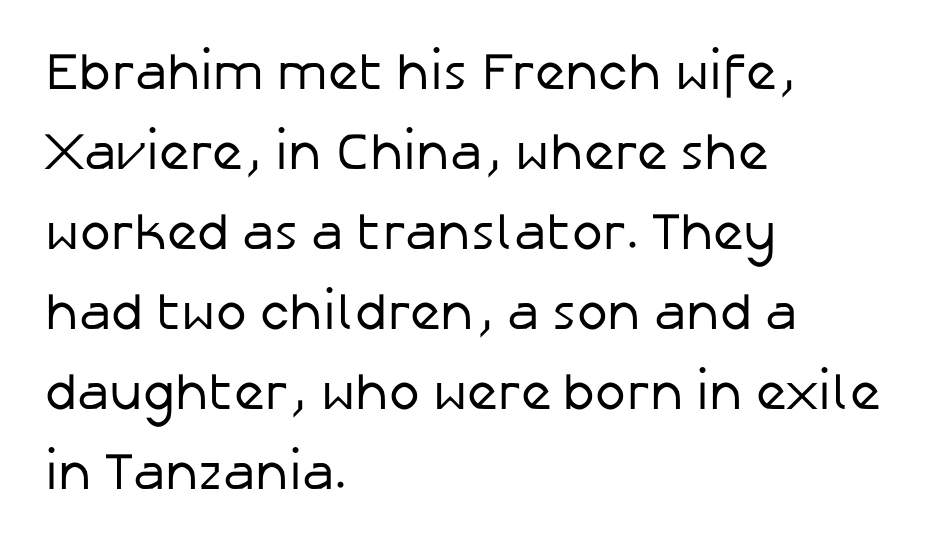
{"serif": "no", "italic": "no", "bold": "no", "weight": "regular", "width": "normal", "stroke_contrast": "low", "x_height": "medium", "monospaced": "no", "underline": "no", "align": "left", "line_spacing": "normal", "line_spacing_ratio": 1.54, "letter_spacing": "normal", "letter_spacing_em": 0.0, "glyph_px": 52}
